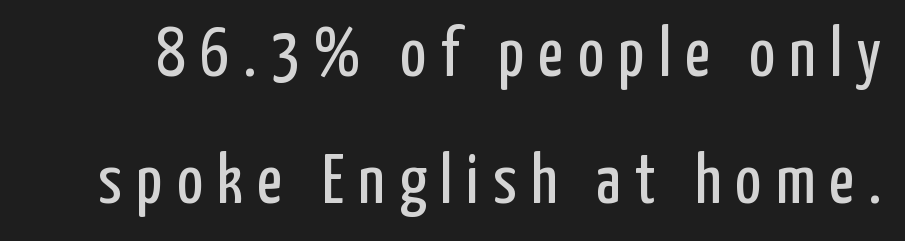
The image shows 70 px regular-weight, condensed sans-serif type, upright; set line spacing 1.81x, unusually wide letter spacing (+0.2 em), not underlined; low stroke contrast and a medium x-height.
